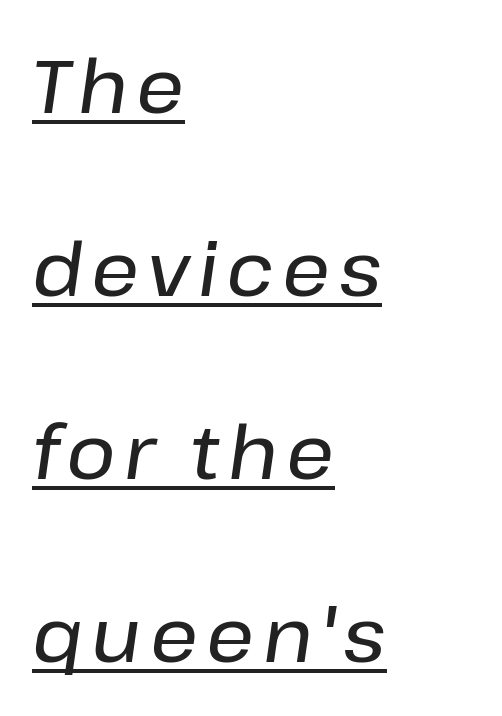
The image shows 75 px text type, italic (leaning right); set left-aligned, loose line spacing (2.44x), underlined; low stroke contrast and a medium x-height.
